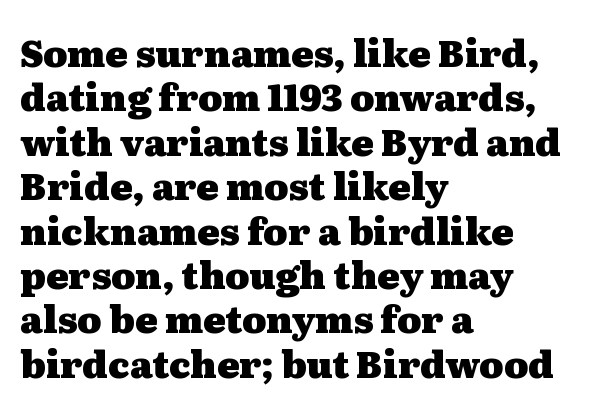
Q: Is the text bold? A: Yes.
Q: Is the text italic (slanted)? A: No, it is upright.
Q: Is the typeface a serif or a sans-serif typeface? A: Serif.
Q: Is the text underlined? A: No.
Q: How is the paragraph aligned? A: Left-aligned.
Q: Is the spacing between letters normal or unusually wide? A: Normal.
Q: Width (condensed, normal, or wide)? A: Wide.
Q: Stroke contrast? A: Medium.
Q: x-height? A: Medium.
Q: Monospaced? A: No.
